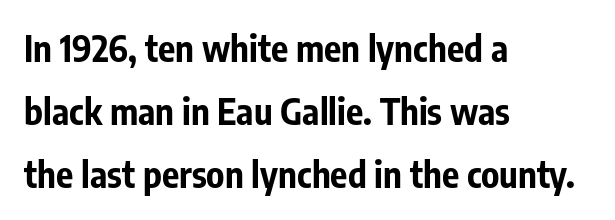
Q: Is the text bold? A: Yes.
Q: Is the text italic (slanted)? A: No, it is upright.
Q: Is the typeface a serif or a sans-serif typeface? A: Sans-serif.
Q: Is the text underlined? A: No.
Q: How is the paragraph aligned? A: Left-aligned.
Q: Is the spacing between letters normal or unusually wide? A: Normal.
Q: Width (condensed, normal, or wide)? A: Condensed.
Q: Stroke contrast? A: Low.
Q: x-height? A: Medium.
Q: Monospaced? A: No.
